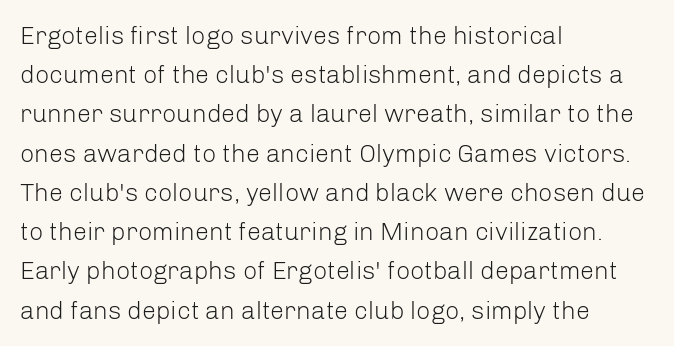
Q: Is the text bold? A: No.
Q: Is the text italic (slanted)? A: No, it is upright.
Q: Is the text underlined? A: No.
Q: How is the paragraph aligned? A: Left-aligned.
Q: Is the spacing between letters normal or unusually wide? A: Normal.
Q: Is the spacing between lines tight, normal or loose? A: Normal.
